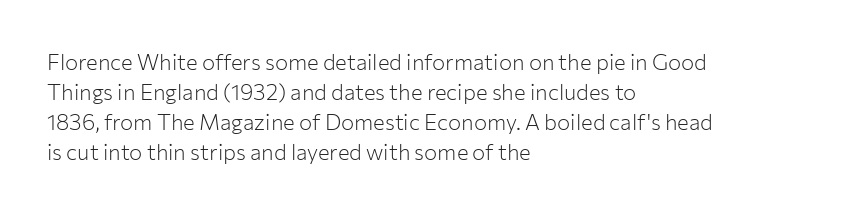
The letterforms sit shoulder to shoulder at normal distance. The space directly below the letters is spotless. Counters stay open thanks to moderate or lighter strokes. The vertical gap from one line to the next is medium. Ascenders rise straight up at ninety degrees. The ragged edge is on the right, which tells us the setting is flush left.
